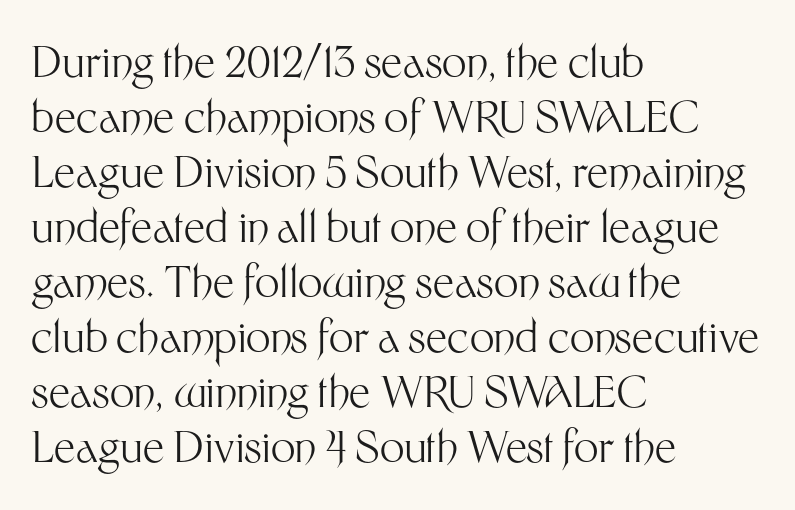
Q: Is the text bold? A: No.
Q: Is the text italic (slanted)? A: No, it is upright.
Q: Is the typeface a serif or a sans-serif typeface? A: Sans-serif.
Q: Is the text underlined? A: No.
Q: How is the paragraph aligned? A: Left-aligned.
Q: Is the spacing between letters normal or unusually wide? A: Normal.
Q: Is the spacing between lines tight, normal or loose? A: Normal.
Q: Width (condensed, normal, or wide)? A: Normal.
Q: Stroke contrast? A: Medium.
Q: x-height? A: Medium.
Q: Monospaced? A: No.
